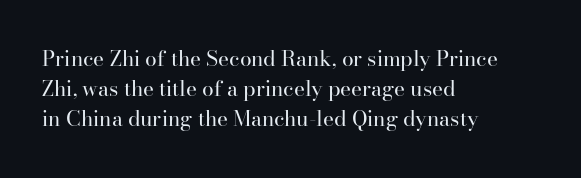
The image shows 21 px text type, upright; set left-aligned, normal line spacing (1.43x), normal letter spacing, not underlined.
